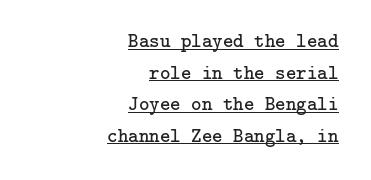
{"italic": "no", "bold": "no", "underline": "yes", "align": "right", "line_spacing": "normal", "line_spacing_ratio": 1.58, "letter_spacing": "normal", "letter_spacing_em": 0.0, "glyph_px": 20}
